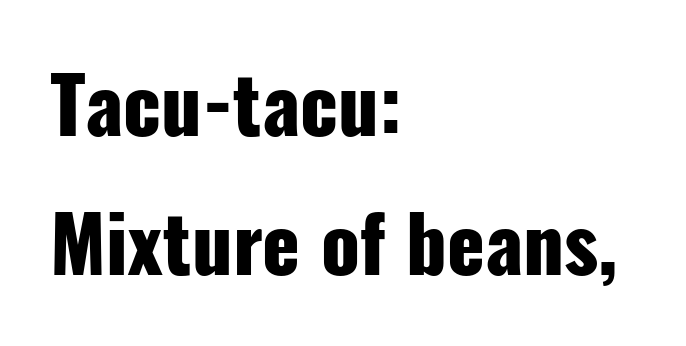
Is the type bold? Yes — the strokes are clearly thick and heavy. The setting favours the left margin, as ordinary paragraphs usually do. This rendering employs a face without finishing strokes, i.e., a sans-serif. No word sits above an underline. How are the letters spaced? Ordinarily, with no added tracking. This sample has the flowing, uneven cadence of proportional lettering.
